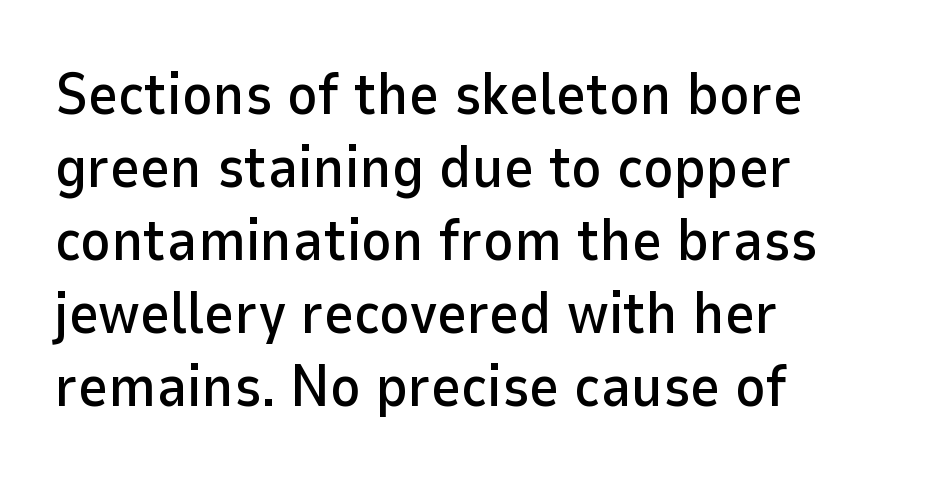
Q: Is the text italic (slanted)? A: No, it is upright.
Q: Is the typeface a serif or a sans-serif typeface? A: Sans-serif.
Q: Is the text underlined? A: No.
Q: How is the paragraph aligned? A: Left-aligned.
Q: Is the spacing between letters normal or unusually wide? A: Normal.
Q: Is the spacing between lines tight, normal or loose? A: Normal.
Q: Width (condensed, normal, or wide)? A: Normal.
Q: Stroke contrast? A: Low.
Q: x-height? A: Medium.
Q: Monospaced? A: No.
